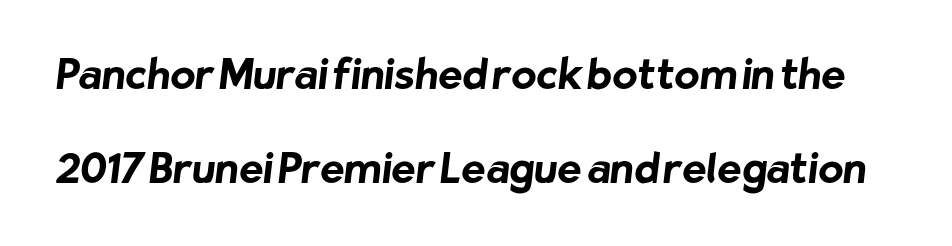
{"serif": "no", "bold": "yes", "weight": "bold", "width": "normal", "stroke_contrast": "low", "x_height": "medium", "monospaced": "no", "underline": "no", "line_spacing": "loose", "line_spacing_ratio": 2.29, "letter_spacing": "normal", "letter_spacing_em": 0.0, "glyph_px": 41}
